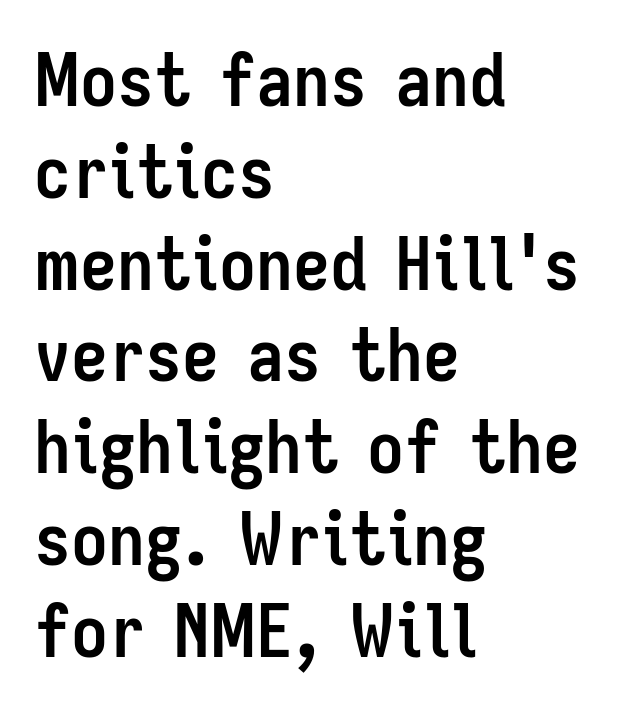
The image shows 74 px semibold, condensed sans-serif type, upright; set left-aligned, line spacing 1.24x, normal letter spacing, not underlined; low stroke contrast and a medium x-height.
